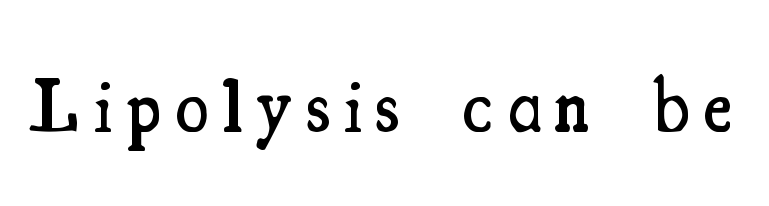
Quick note: not italic, upright. Rule under the text: the space is simply empty. Note the varied advance widths — an 'i' is clearly narrower than an 'm'. The type family on display is of the serif kind. Strokes here are thickened, but only to semibold level.
